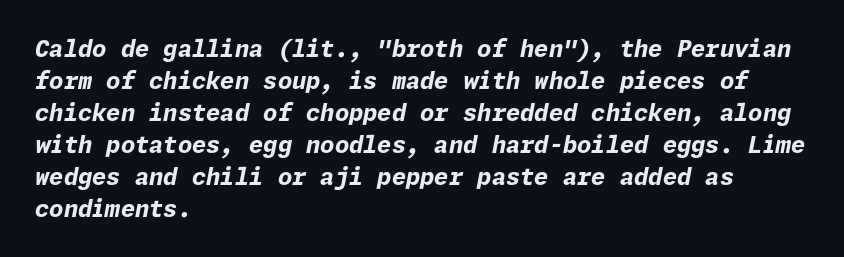
Q: Is the text bold? A: Yes.
Q: Is the text italic (slanted)? A: Yes, it leans right by about 11 degrees.
Q: Is the text underlined? A: No.
Q: How is the paragraph aligned? A: Left-aligned.
Q: Is the spacing between letters normal or unusually wide? A: Normal.
Q: Is the spacing between lines tight, normal or loose? A: Normal.
